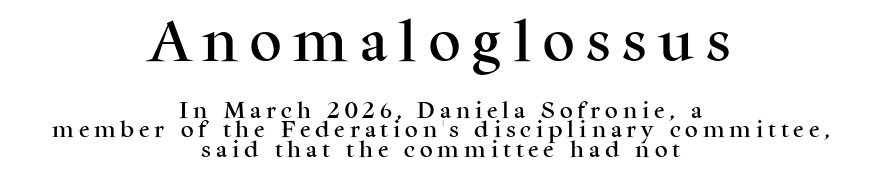
{"serif": "yes", "italic": "no", "width": "normal", "stroke_contrast": "medium", "x_height": "medium", "monospaced": "no", "underline": "no", "align": "center", "line_spacing": "tight", "line_spacing_ratio": 1.07, "letter_spacing": "wide", "letter_spacing_em": 0.27, "larger_block": "first", "size_ratio": 2.5, "glyph_px": 45}
